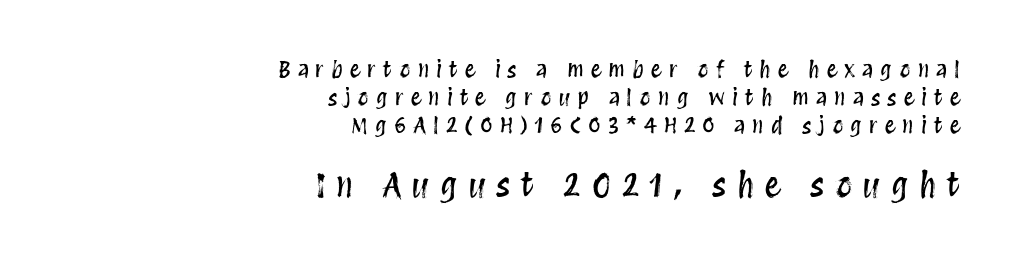
{"italic": "no", "width": "condensed", "stroke_contrast": "medium", "x_height": "large", "monospaced": "no", "underline": "no", "align": "right", "line_spacing": "normal", "line_spacing_ratio": 1.27, "letter_spacing": "wide", "letter_spacing_em": 0.32, "larger_block": "second", "size_ratio": 1.5, "glyph_px": 33}
